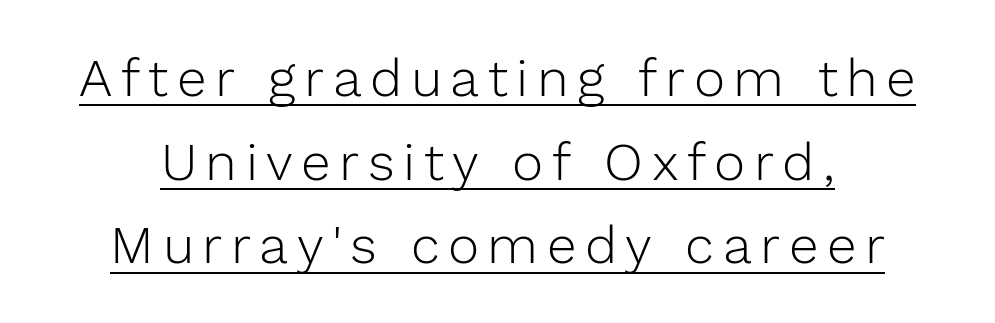
{"serif": "no", "italic": "no", "bold": "no", "weight": "light", "width": "normal", "stroke_contrast": "low", "x_height": "medium", "monospaced": "no", "underline": "yes", "line_spacing": "normal", "line_spacing_ratio": 1.58, "glyph_px": 53}
